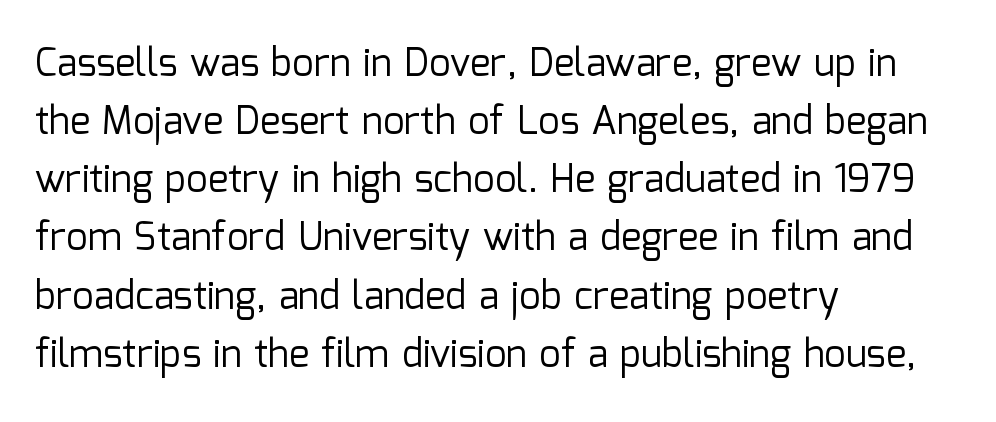
Q: Is the text bold? A: No.
Q: Is the text italic (slanted)? A: No, it is upright.
Q: Is the typeface a serif or a sans-serif typeface? A: Sans-serif.
Q: Is the text underlined? A: No.
Q: How is the paragraph aligned? A: Left-aligned.
Q: Is the spacing between letters normal or unusually wide? A: Normal.
Q: Is the spacing between lines tight, normal or loose? A: Normal.
Q: Width (condensed, normal, or wide)? A: Normal.
Q: Stroke contrast? A: Low.
Q: x-height? A: Medium.
Q: Monospaced? A: No.
